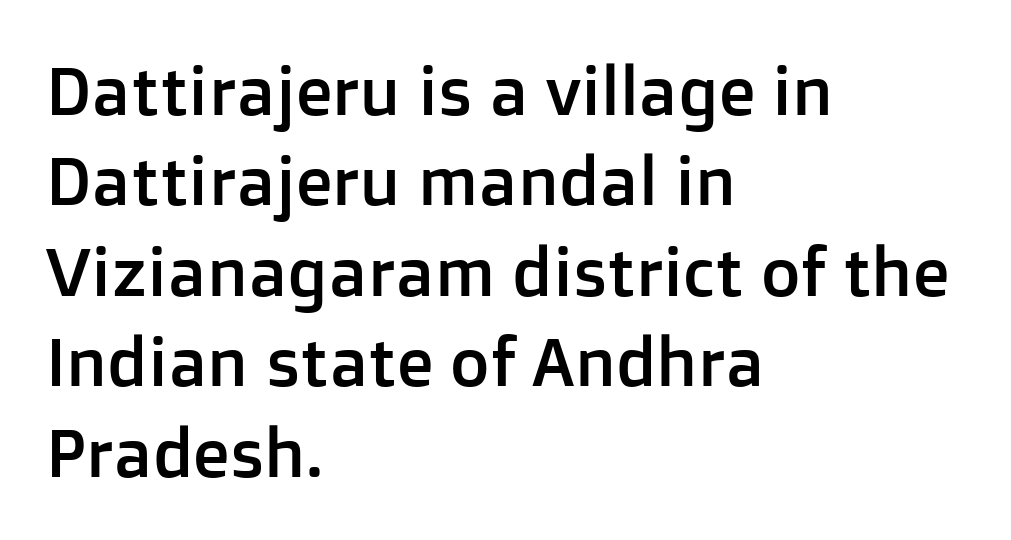
{"serif": "no", "italic": "no", "width": "normal", "stroke_contrast": "low", "x_height": "medium", "monospaced": "no", "underline": "no", "align": "left", "line_spacing": "normal", "line_spacing_ratio": 1.33, "letter_spacing": "normal", "letter_spacing_em": 0.0, "glyph_px": 68}
